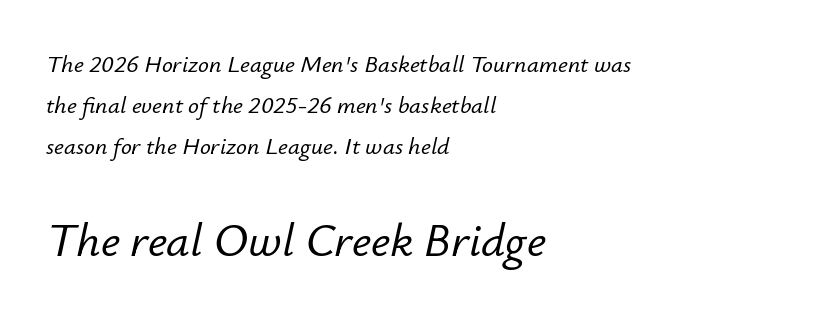
The image shows 47 px text type, italic (leaning right); set left-aligned, normal line spacing (1.7x), normal letter spacing, not underlined; the second (bottom) block is 1.96x larger; low stroke contrast and a small x-height.
